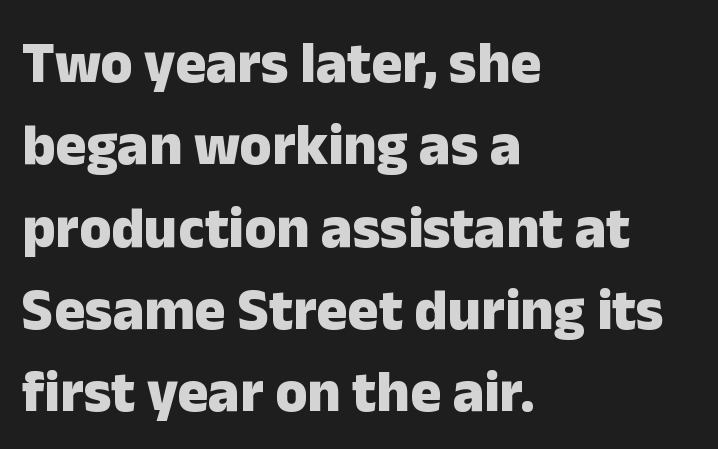
The paragraph has a hard left edge and a soft right edge. How are the letters spaced? Ordinarily, with no added tracking. The face used here is proportionally spaced, like ordinary book or web type. When letters stand straight like this, we call the style roman or upright. Observe the absence of serifs on each vertical stroke in this sample.
